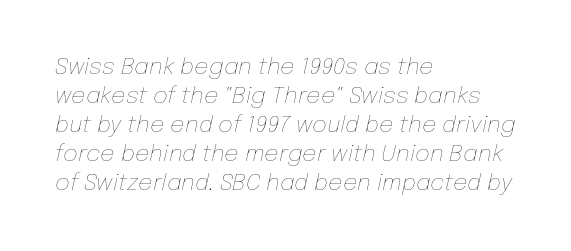
Q: Is the text bold? A: No.
Q: Is the text italic (slanted)? A: Yes, it leans right by about 12 degrees.
Q: Is the text underlined? A: No.
Q: How is the paragraph aligned? A: Left-aligned.
Q: Is the spacing between letters normal or unusually wide? A: Normal.
Q: Is the spacing between lines tight, normal or loose? A: Normal.
